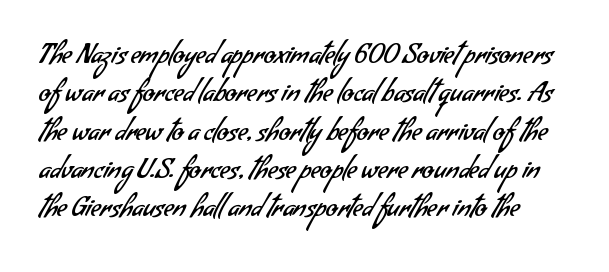
Q: Is the text bold? A: No.
Q: Is the text underlined? A: No.
Q: Is the spacing between letters normal or unusually wide? A: Normal.
Q: Is the spacing between lines tight, normal or loose? A: Normal.
